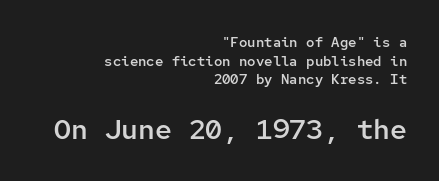
The letters march in equal steps, a hallmark of fixed-pitch type. The composition opens small and finishes big. The font is running at a semibold setting, under full bold. Designer's note — italics off, roman on. Anything drawn beneath the words? Only blank space. Typographically, this falls in the sans-serif category.
